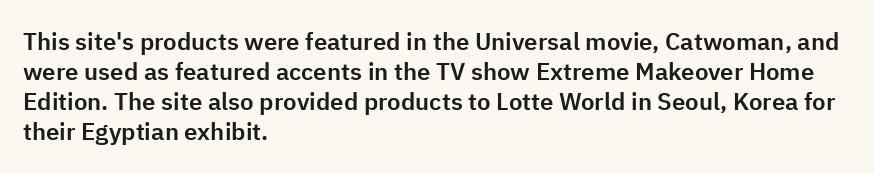
{"italic": "no", "underline": "no", "align": "left", "line_spacing": "normal", "line_spacing_ratio": 1.25, "letter_spacing": "normal", "letter_spacing_em": 0.0, "glyph_px": 24}
